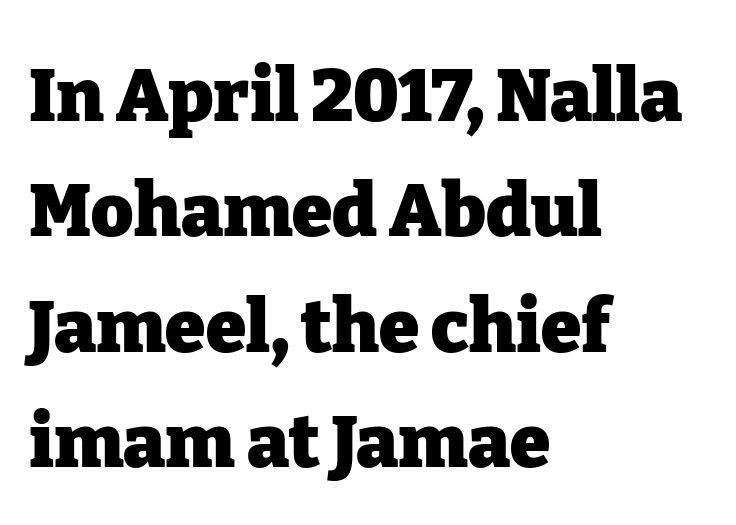
{"serif": "yes", "italic": "no", "bold": "yes", "weight": "heavy", "width": "normal", "stroke_contrast": "low", "x_height": "medium", "monospaced": "no", "underline": "no", "align": "left", "line_spacing": "normal", "line_spacing_ratio": 1.58, "letter_spacing": "normal", "letter_spacing_em": 0.0, "glyph_px": 73}
